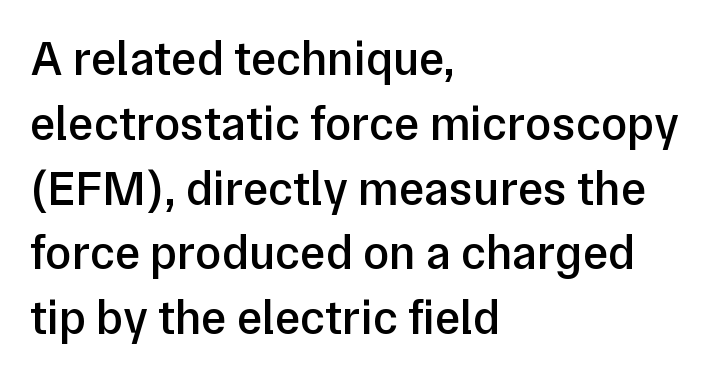
Q: Is the text bold? A: Semi-bold.
Q: Is the text italic (slanted)? A: No, it is upright.
Q: Is the typeface a serif or a sans-serif typeface? A: Sans-serif.
Q: Is the text underlined? A: No.
Q: How is the paragraph aligned? A: Left-aligned.
Q: Is the spacing between letters normal or unusually wide? A: Normal.
Q: Is the spacing between lines tight, normal or loose? A: Normal.
Q: Width (condensed, normal, or wide)? A: Normal.
Q: Stroke contrast? A: Low.
Q: x-height? A: Medium.
Q: Monospaced? A: No.
